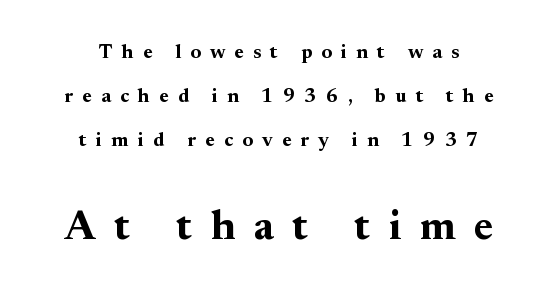
The image shows 41 px bold serif type, upright; set centered, loose line spacing (2.21x), unusually wide letter spacing (+0.46 em), not underlined; the second (bottom) block is 2.05x larger; medium stroke contrast and a small x-height.
